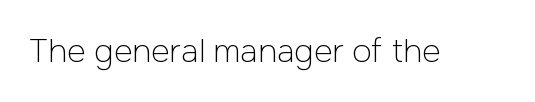
Q: Is the text bold? A: No.
Q: Is the text italic (slanted)? A: No, it is upright.
Q: Is the typeface a serif or a sans-serif typeface? A: Sans-serif.
Q: Is the text underlined? A: No.
Q: Is the spacing between letters normal or unusually wide? A: Normal.
Q: Width (condensed, normal, or wide)? A: Normal.
Q: Stroke contrast? A: Low.
Q: x-height? A: Medium.
Q: Monospaced? A: No.
